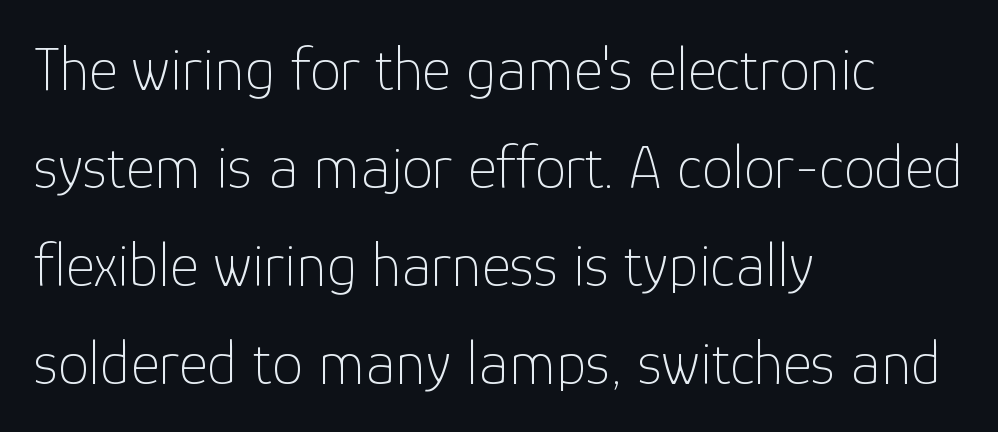
This sample uses a sans-serif face. Whoever set this chose a conventional vertical rhythm. The type sits square on the baseline with zero lean. Horizontally, the lines are justified to the leading edge only. Only glyphs here, with clear space below each row. Summary of weight: not heavy and not bold.
